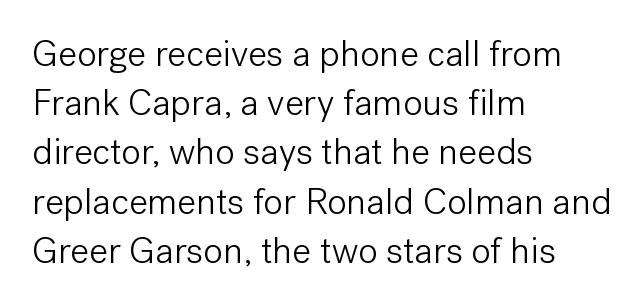
The image shows 37 px light sans-serif type, upright; set left-aligned, normal line spacing (1.33x), normal letter spacing, not underlined; low stroke contrast and a medium x-height.
